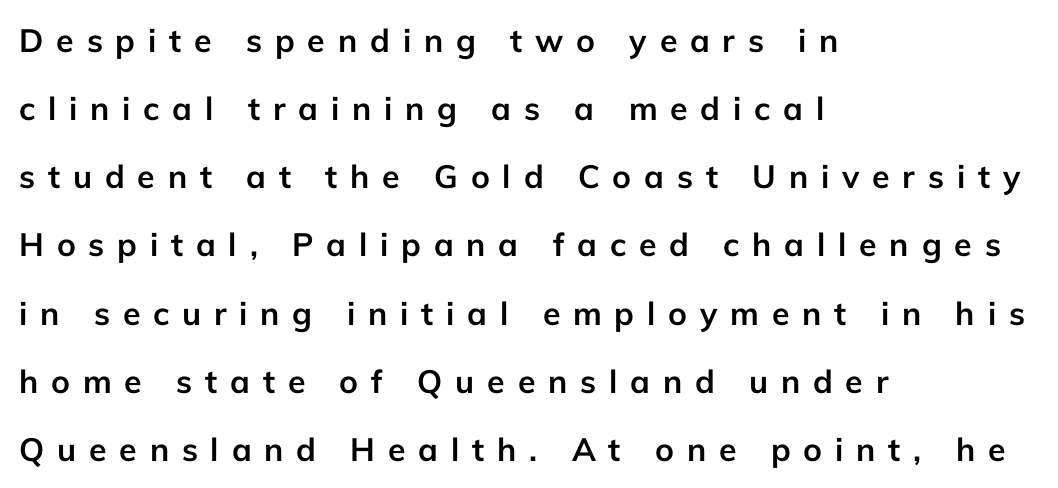
Plain, unruled lines of type. Airy leading. The letters are bold, with thick, heavy strokes. Note: no serifs on the glyphs.
